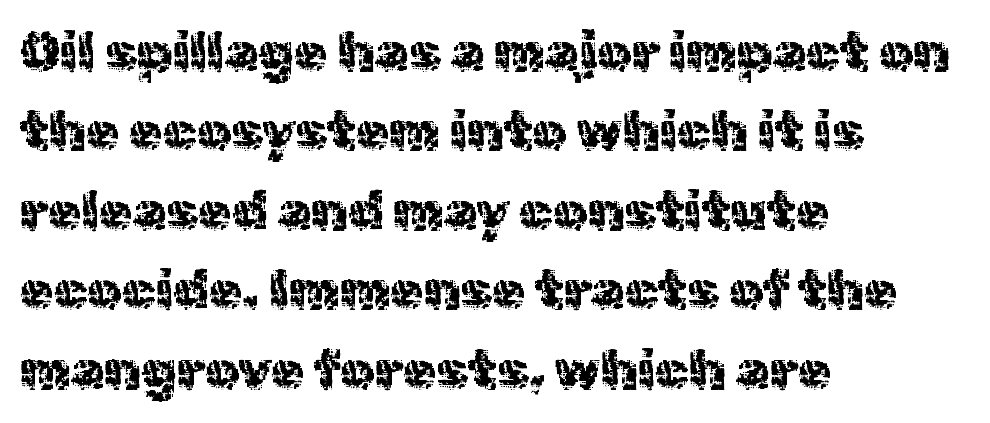
Q: Is the text italic (slanted)? A: No, it is upright.
Q: Is the typeface a serif or a sans-serif typeface? A: Sans-serif.
Q: Is the text underlined? A: No.
Q: How is the paragraph aligned? A: Left-aligned.
Q: Is the spacing between letters normal or unusually wide? A: Normal.
Q: Is the spacing between lines tight, normal or loose? A: Normal.
Q: Width (condensed, normal, or wide)? A: Normal.
Q: x-height? A: Medium.
Q: Monospaced? A: No.
